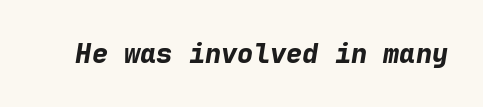
{"italic": "yes", "lean": "right", "slant_degrees": 9, "bold": "yes", "underline": "no", "letter_spacing": "normal", "letter_spacing_em": 0.0, "glyph_px": 27}
